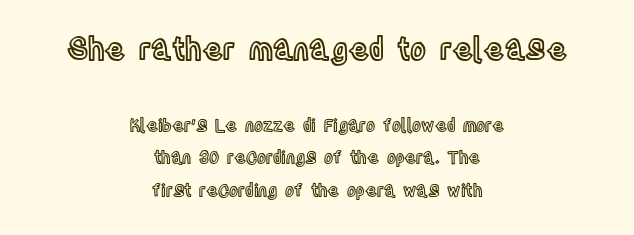
The image shows 30 px condensed type, upright; set centered, loose line spacing (1.92x), normal letter spacing, not underlined; the first (top) block is 1.76x larger; a large x-height.
